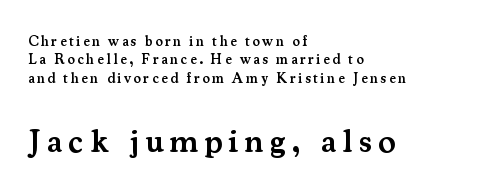
Tall strokes in this sample are plumb rather than angled. Plain, unruled lines of type. Heft: intermediate — a semibold. Whoever set this made the second block the dominant, larger element.
